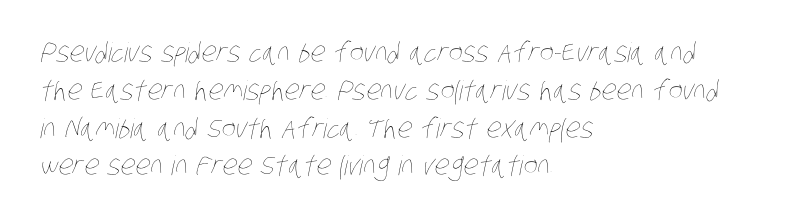
Q: Is the text bold? A: No.
Q: Is the text underlined? A: No.
Q: How is the paragraph aligned? A: Left-aligned.
Q: Is the spacing between letters normal or unusually wide? A: Normal.
Q: Is the spacing between lines tight, normal or loose? A: Normal.
